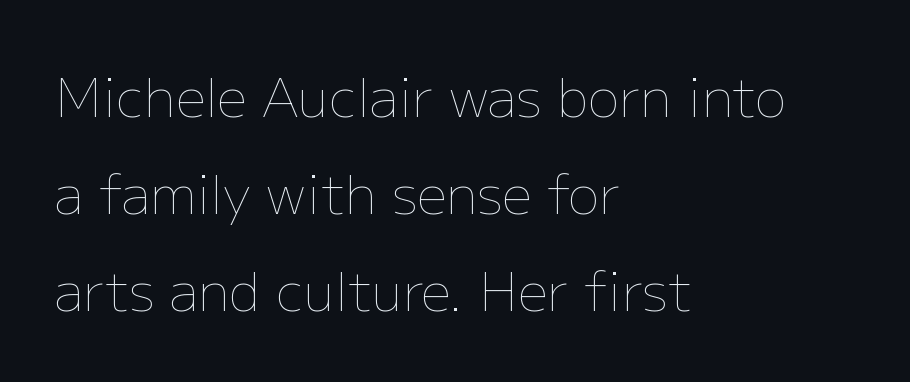
Italic: no, the glyphs are upright roman. Glyph-to-glyph distance matches everyday printed text. On a weight scale, this lands at 450 or below. The text block is weighted toward the left margin, trailing off unevenly rightward. The area under the type is left untouched.
